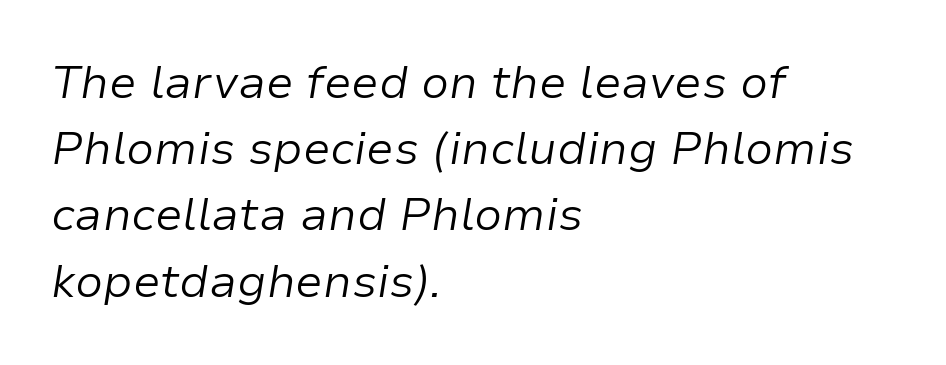
Nothing unusual about the tracking: characters are spaced as the font intends. Has an underline been added? It has not. Each letter keeps its own natural width here, so spacing adapts to shape. The typeface has the unassuming heft of standard copy or less. Successive baselines arrive at the customary interval. Which margin do the lines hug? The left one — the right edge is uneven.
